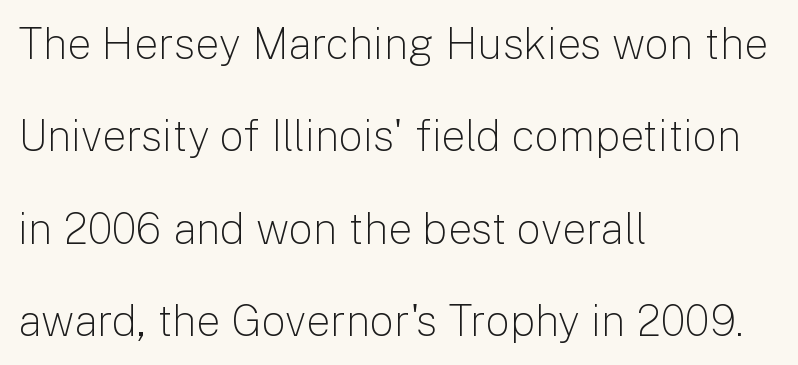
Q: Is the text bold? A: No.
Q: Is the text italic (slanted)? A: No, it is upright.
Q: Is the typeface a serif or a sans-serif typeface? A: Sans-serif.
Q: Is the text underlined? A: No.
Q: How is the paragraph aligned? A: Left-aligned.
Q: Is the spacing between letters normal or unusually wide? A: Normal.
Q: Is the spacing between lines tight, normal or loose? A: Loose.
Q: Width (condensed, normal, or wide)? A: Normal.
Q: Stroke contrast? A: Low.
Q: x-height? A: Medium.
Q: Monospaced? A: No.
